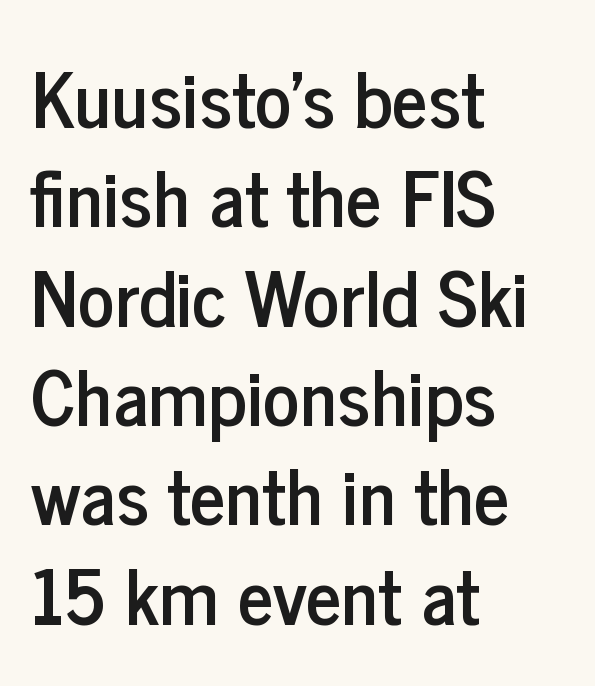
The image shows 77 px condensed sans-serif type, upright; set left-aligned, normal line spacing (1.29x), normal letter spacing, not underlined; low stroke contrast and a medium x-height.
